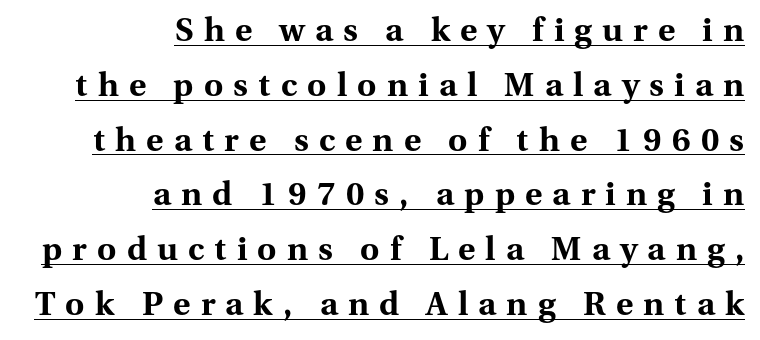
The image shows 33 px bold serif type, upright; set right-aligned, normal line spacing (1.66x), unusually wide letter spacing (+0.31 em), underlined; medium stroke contrast and a medium x-height.
